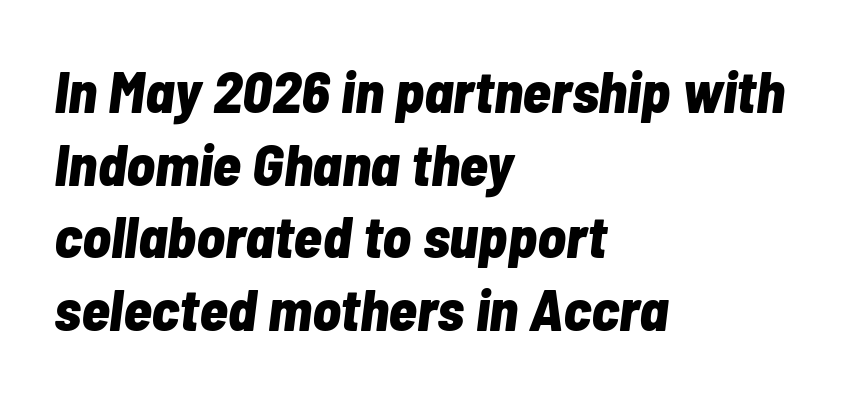
Every character sits at an angle, as italics do. Think of a printed novel: that variable character pitch is what you see here. The strokes are fattened all the way to bold. Underline: absent. Is the block centered? No — it sits flush against the left margin.
